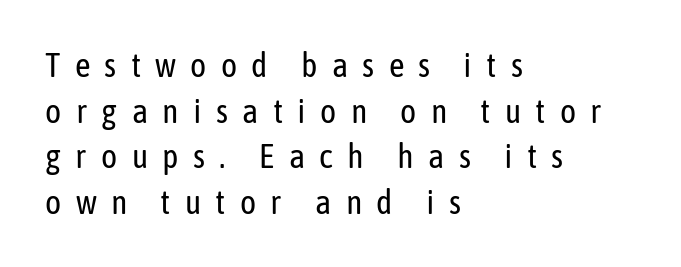
Q: Is the text bold? A: No.
Q: Is the text italic (slanted)? A: No, it is upright.
Q: Is the typeface a serif or a sans-serif typeface? A: Sans-serif.
Q: Is the text underlined? A: No.
Q: How is the paragraph aligned? A: Left-aligned.
Q: Is the spacing between letters normal or unusually wide? A: Unusually wide.
Q: Is the spacing between lines tight, normal or loose? A: Normal.
Q: Width (condensed, normal, or wide)? A: Condensed.
Q: Stroke contrast? A: Low.
Q: x-height? A: Medium.
Q: Monospaced? A: No.
